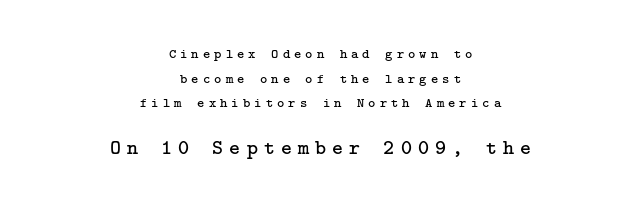
This is the regular roman posture of the typeface. Short note: letters widely spaced. If you folded the block vertically in half, each line would mirror itself in length. Which chunk is bigger? The second one — the bottom block dwarfs the top. No extra ink here — the face is not bold.
